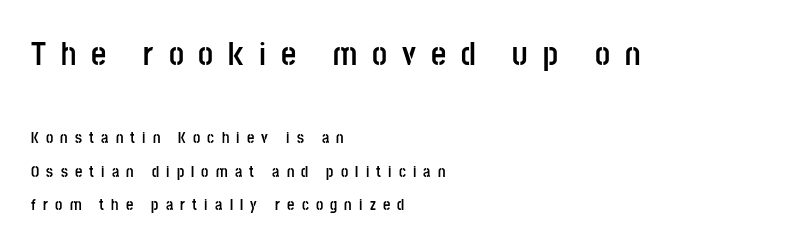
{"serif": "no", "italic": "no", "bold": "yes", "weight": "semibold", "width": "condensed", "stroke_contrast": "low", "x_height": "large", "monospaced": "no", "underline": "no", "align": "left", "line_spacing": "loose", "line_spacing_ratio": 2.09, "letter_spacing": "wide", "letter_spacing_em": 0.45, "larger_block": "first", "size_ratio": 2.06, "glyph_px": 33}
